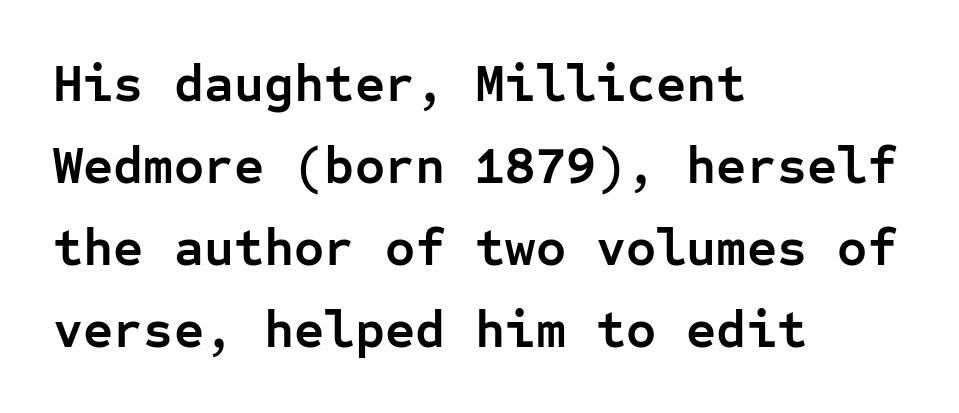
{"serif": "no", "italic": "no", "bold": "yes", "weight": "semibold", "width": "normal", "stroke_contrast": "low", "x_height": "medium", "monospaced": "yes", "underline": "no", "align": "left", "line_spacing": "normal", "line_spacing_ratio": 1.58, "letter_spacing": "normal", "letter_spacing_em": 0.0, "glyph_px": 52}
